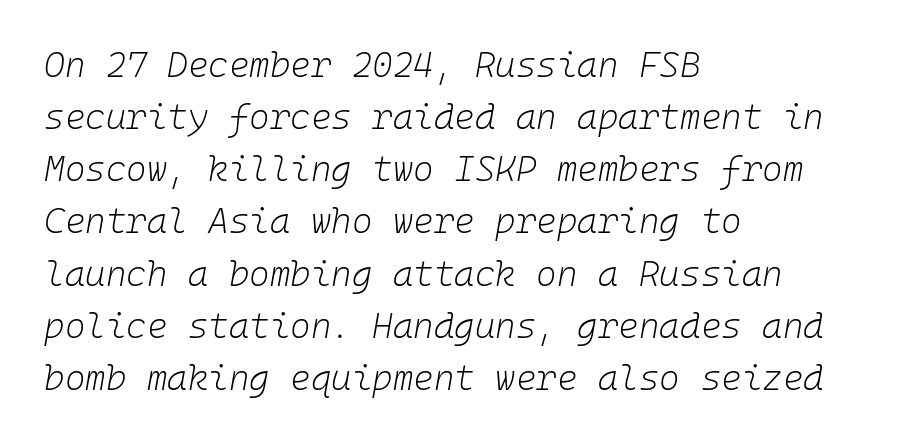
Quick note: italic. These lines are rendered in a fixed-pitch font. Words appear dense and cohesive because spacing is normal. If you measured baseline to baseline, you'd find a middling distance. These glyphs show unthickened strokes, regular width or finer.
